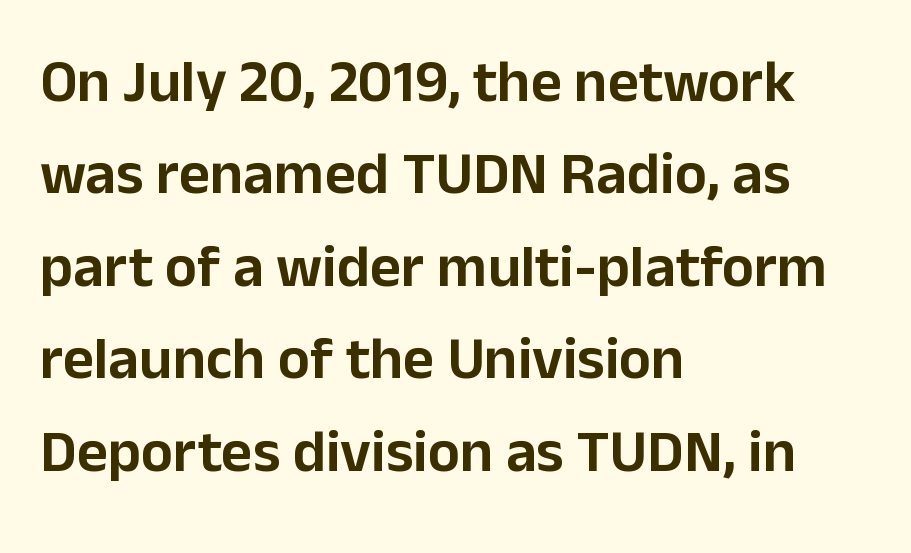
The image shows 60 px sans-serif type, upright; set left-aligned, normal line spacing (1.54x), normal letter spacing, not underlined; low stroke contrast and a medium x-height.
